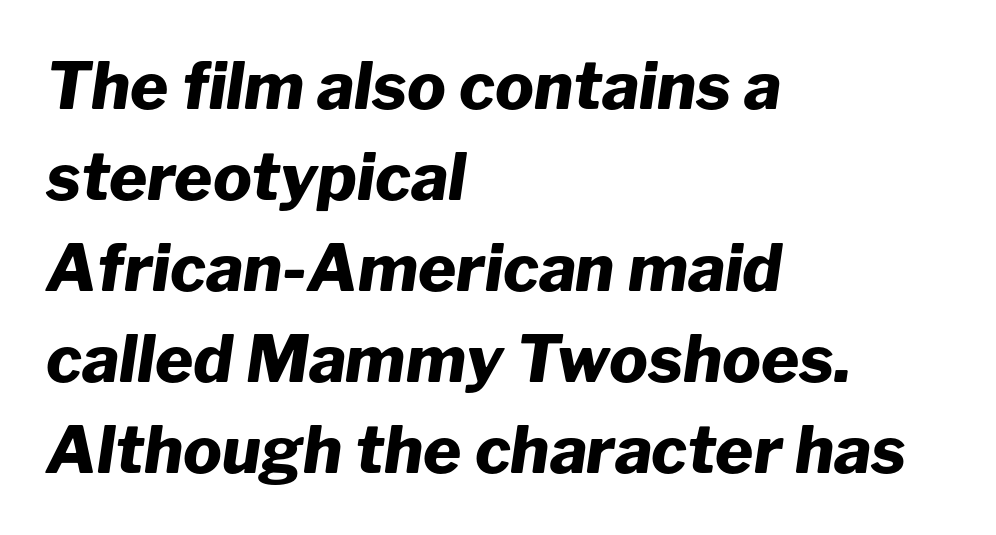
{"italic": "yes", "lean": "right", "slant_degrees": 8, "bold": "yes", "weight": "heavy", "width": "normal", "stroke_contrast": "low", "x_height": "medium", "monospaced": "no", "underline": "no", "align": "left", "line_spacing": "normal", "line_spacing_ratio": 1.4, "letter_spacing": "normal", "letter_spacing_em": 0.0, "glyph_px": 65}
